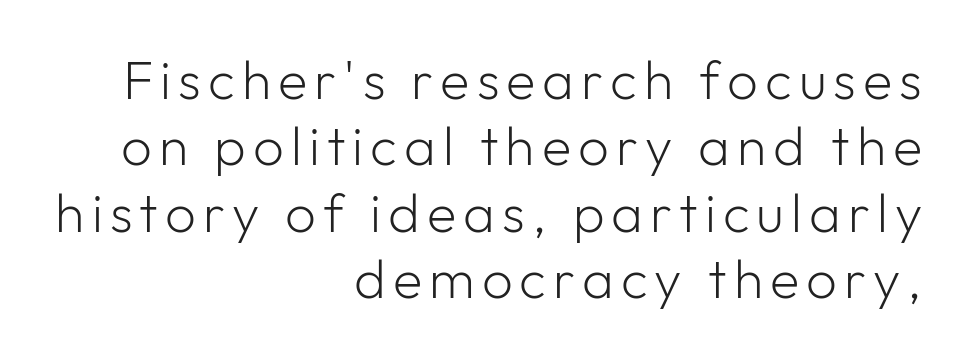
The image shows 54 px light sans-serif type, upright; set right-aligned, line spacing 1.23x, not underlined; low stroke contrast and a medium x-height.
